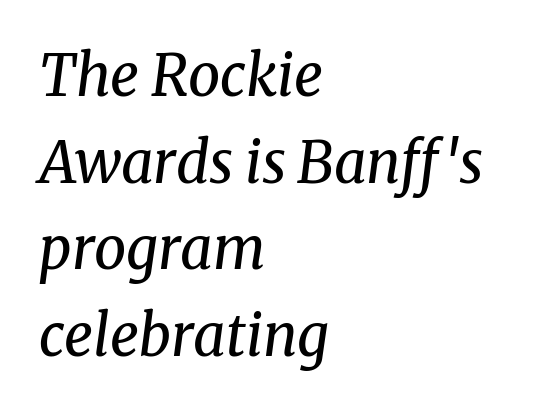
Q: Is the text bold? A: No.
Q: Is the text italic (slanted)? A: Yes, it leans right by about 8 degrees.
Q: Is the typeface a serif or a sans-serif typeface? A: Serif.
Q: Is the text underlined? A: No.
Q: How is the paragraph aligned? A: Left-aligned.
Q: Is the spacing between letters normal or unusually wide? A: Normal.
Q: Is the spacing between lines tight, normal or loose? A: Normal.
Q: Width (condensed, normal, or wide)? A: Normal.
Q: Stroke contrast? A: Medium.
Q: x-height? A: Medium.
Q: Monospaced? A: No.
